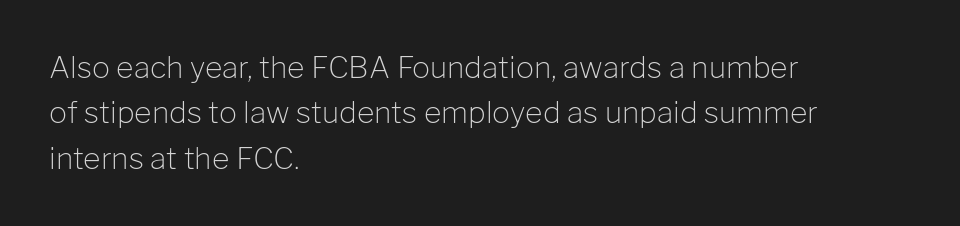
Q: Is the text bold? A: No.
Q: Is the text italic (slanted)? A: No, it is upright.
Q: Is the typeface a serif or a sans-serif typeface? A: Sans-serif.
Q: Is the text underlined? A: No.
Q: How is the paragraph aligned? A: Left-aligned.
Q: Is the spacing between letters normal or unusually wide? A: Normal.
Q: Is the spacing between lines tight, normal or loose? A: Normal.
Q: Width (condensed, normal, or wide)? A: Normal.
Q: Stroke contrast? A: Low.
Q: x-height? A: Medium.
Q: Monospaced? A: No.
